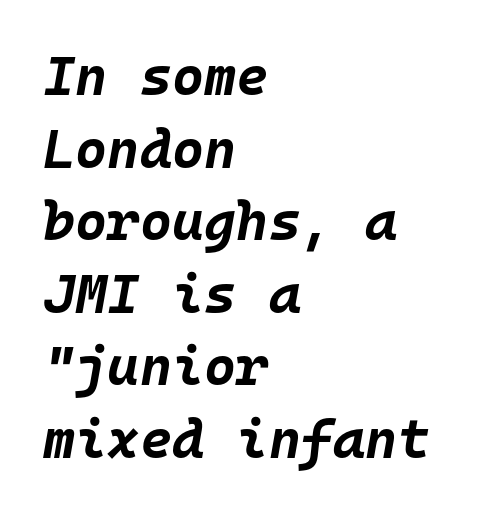
The sample has been set heavy, in full bold. These lines are set flush left with a ragged right edge. This sample uses plain, unmodified letter spacing. The passage shown is typed in a monospace face where columns stay perfectly aligned. How would I describe the line gaps? Plain and ordinary.
